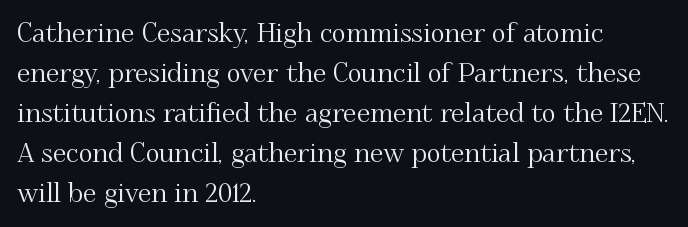
{"italic": "no", "underline": "no", "align": "left", "line_spacing": "normal", "line_spacing_ratio": 1.48, "letter_spacing": "normal", "letter_spacing_em": 0.0, "glyph_px": 27}
